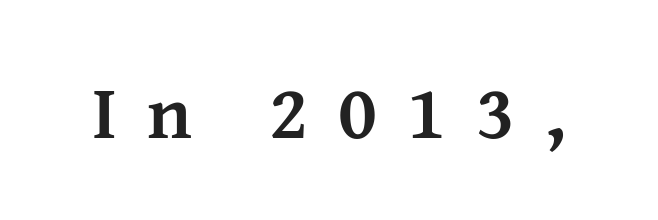
{"serif": "yes", "italic": "no", "bold": "yes", "weight": "semibold", "width": "normal", "stroke_contrast": "medium", "x_height": "medium", "monospaced": "no", "underline": "no", "letter_spacing": "wide", "letter_spacing_em": 0.39, "glyph_px": 77}
